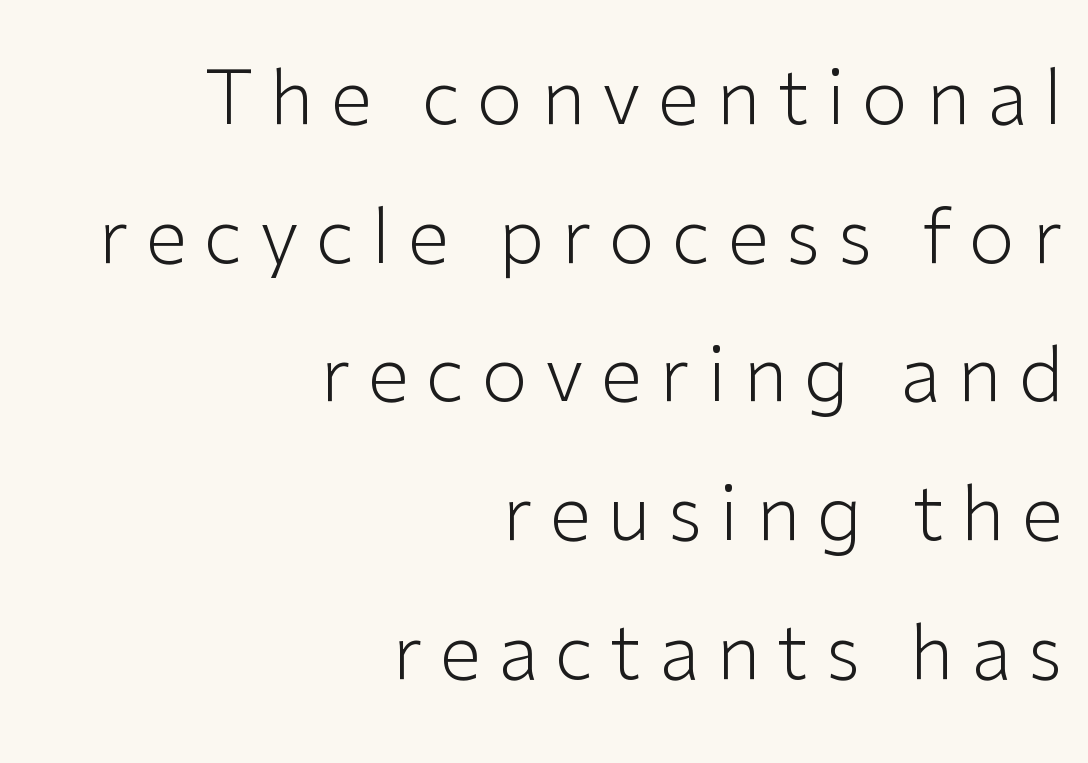
{"serif": "no", "italic": "no", "bold": "no", "weight": "light", "width": "normal", "stroke_contrast": "low", "x_height": "medium", "monospaced": "no", "underline": "no", "align": "right", "line_spacing_ratio": 1.85, "letter_spacing": "wide", "letter_spacing_em": 0.23, "glyph_px": 75}
